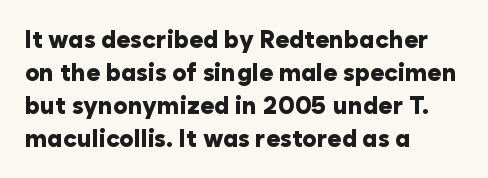
{"italic": "no", "bold": "yes", "underline": "no", "align": "left", "line_spacing": "normal", "line_spacing_ratio": 1.37, "letter_spacing": "normal", "letter_spacing_em": 0.0, "glyph_px": 24}
